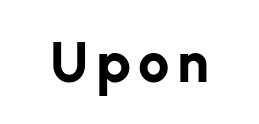
Q: Is the text bold? A: Yes.
Q: Is the text italic (slanted)? A: No, it is upright.
Q: Is the typeface a serif or a sans-serif typeface? A: Sans-serif.
Q: Is the text underlined? A: No.
Q: Width (condensed, normal, or wide)? A: Normal.
Q: Stroke contrast? A: Low.
Q: x-height? A: Medium.
Q: Monospaced? A: No.
